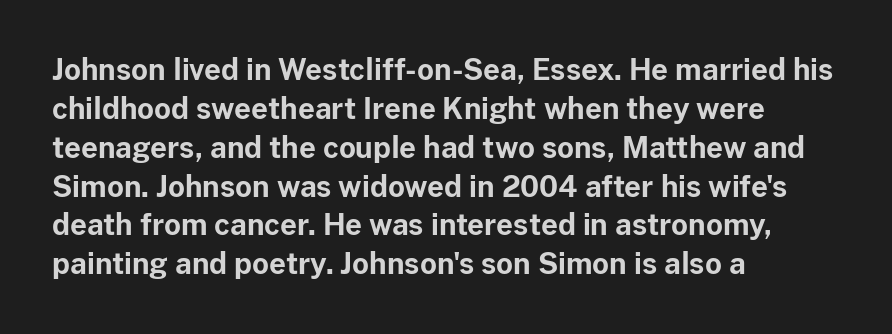
{"serif": "no", "italic": "no", "bold": "yes", "weight": "bold", "width": "normal", "stroke_contrast": "low", "x_height": "medium", "monospaced": "no", "underline": "no", "align": "left", "line_spacing": "normal", "line_spacing_ratio": 1.34, "letter_spacing": "normal", "letter_spacing_em": 0.0, "glyph_px": 29}
